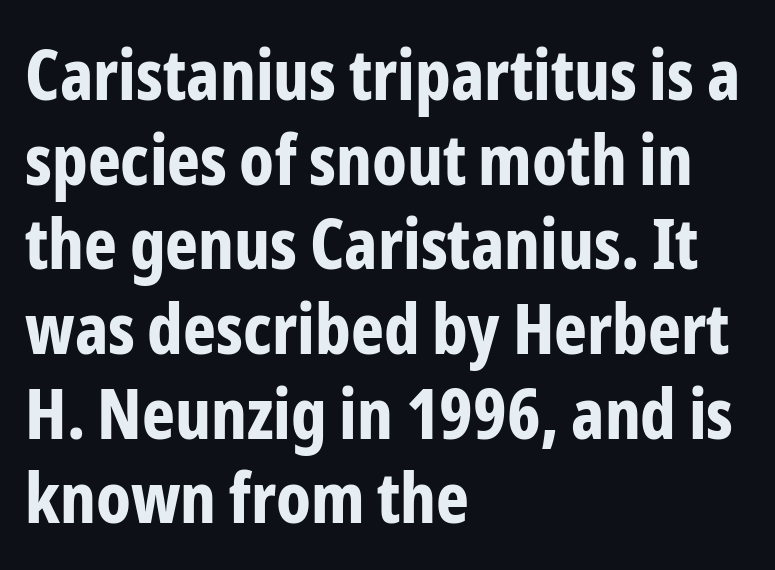
Q: Is the text bold? A: Yes.
Q: Is the text italic (slanted)? A: No, it is upright.
Q: Is the typeface a serif or a sans-serif typeface? A: Sans-serif.
Q: Is the text underlined? A: No.
Q: How is the paragraph aligned? A: Left-aligned.
Q: Is the spacing between letters normal or unusually wide? A: Normal.
Q: Width (condensed, normal, or wide)? A: Condensed.
Q: Stroke contrast? A: Low.
Q: x-height? A: Medium.
Q: Monospaced? A: No.
